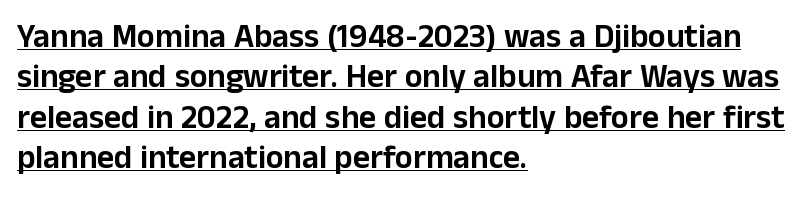
Q: Is the text italic (slanted)? A: No, it is upright.
Q: Is the typeface a serif or a sans-serif typeface? A: Sans-serif.
Q: Is the text underlined? A: Yes.
Q: How is the paragraph aligned? A: Left-aligned.
Q: Is the spacing between letters normal or unusually wide? A: Normal.
Q: Width (condensed, normal, or wide)? A: Normal.
Q: Stroke contrast? A: Low.
Q: x-height? A: Medium.
Q: Monospaced? A: No.
